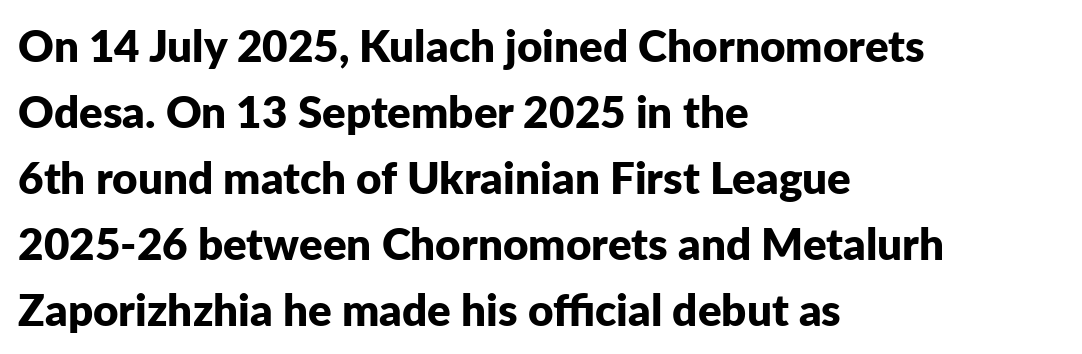
Heavy, bold letterforms. The passage shown has conventional tracking throughout. Quick note: not italic, upright. Is there much room between lines? A standard amount, neither cramped nor airy. If you drew a ruler down the left edge, every line would touch it. The rendering uses natural spacing where letterforms have individual widths.
